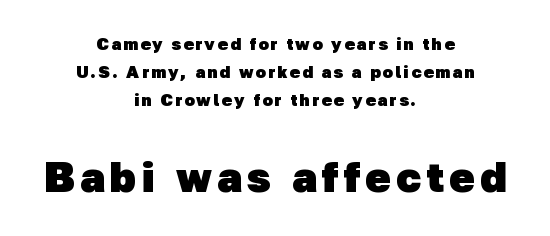
{"serif": "no", "bold": "yes", "weight": "heavy", "width": "normal", "stroke_contrast": "low", "x_height": "medium", "monospaced": "no", "underline": "no", "align": "center", "line_spacing": "normal", "line_spacing_ratio": 1.64, "larger_block": "second", "size_ratio": 2.47, "glyph_px": 42}
